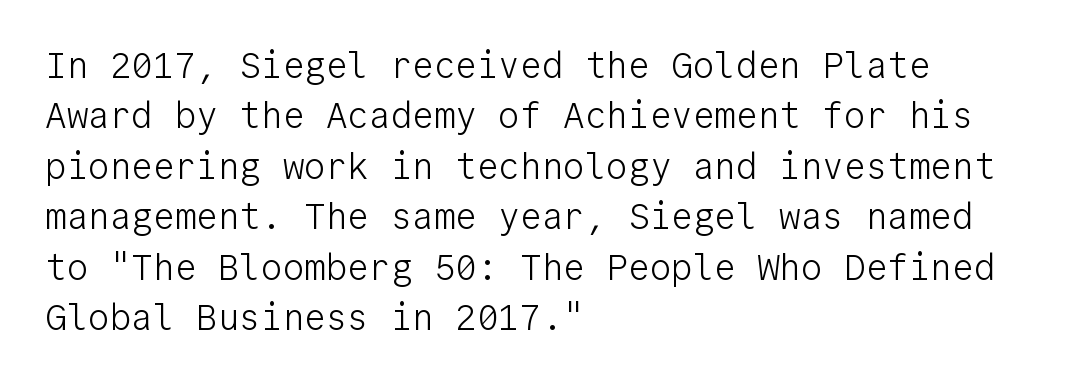
Q: Is the text bold? A: No.
Q: Is the text italic (slanted)? A: No, it is upright.
Q: Is the typeface a serif or a sans-serif typeface? A: Sans-serif.
Q: Is the text underlined? A: No.
Q: How is the paragraph aligned? A: Left-aligned.
Q: Is the spacing between letters normal or unusually wide? A: Normal.
Q: Is the spacing between lines tight, normal or loose? A: Normal.
Q: Width (condensed, normal, or wide)? A: Normal.
Q: Stroke contrast? A: Low.
Q: x-height? A: Medium.
Q: Monospaced? A: Yes.
